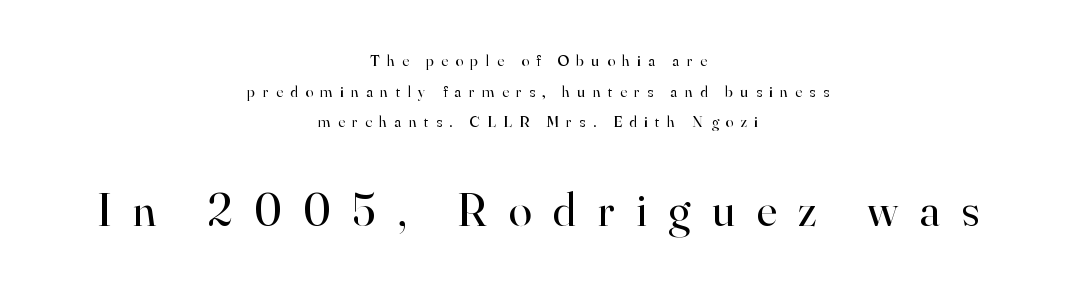
Q: Is the text bold? A: No.
Q: Is the text italic (slanted)? A: No, it is upright.
Q: Is the typeface a serif or a sans-serif typeface? A: Serif.
Q: Is the text underlined? A: No.
Q: How is the paragraph aligned? A: Centered.
Q: Is the spacing between letters normal or unusually wide? A: Unusually wide.
Q: Is the spacing between lines tight, normal or loose? A: Loose.
Q: Which block of text is set in a larger size, the first (top) or the second (bottom)? A: The second (bottom) one.
Q: Width (condensed, normal, or wide)? A: Normal.
Q: Stroke contrast? A: High.
Q: x-height? A: Small.
Q: Monospaced? A: No.
